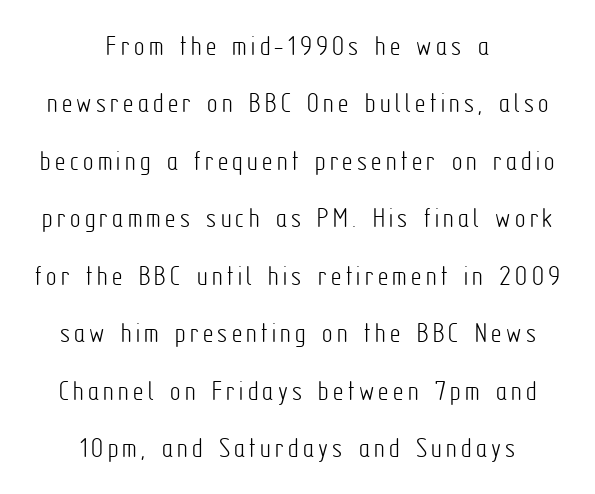
{"serif": "no", "italic": "no", "bold": "no", "weight": "light", "width": "condensed", "stroke_contrast": "low", "x_height": "medium", "monospaced": "no", "underline": "no", "align": "center", "line_spacing": "loose", "line_spacing_ratio": 1.98, "glyph_px": 29}
